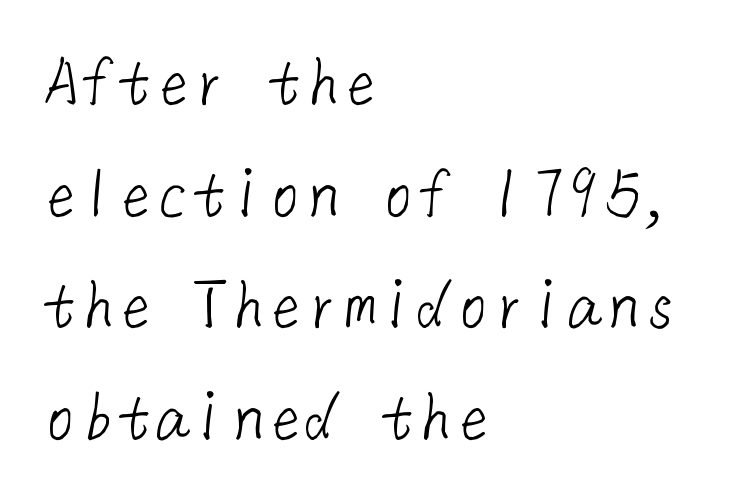
Q: Is the text bold? A: No.
Q: Is the typeface a serif or a sans-serif typeface? A: Sans-serif.
Q: Is the text underlined? A: No.
Q: How is the paragraph aligned? A: Left-aligned.
Q: Is the spacing between letters normal or unusually wide? A: Normal.
Q: Is the spacing between lines tight, normal or loose? A: Normal.
Q: Width (condensed, normal, or wide)? A: Normal.
Q: Stroke contrast? A: Low.
Q: x-height? A: Medium.
